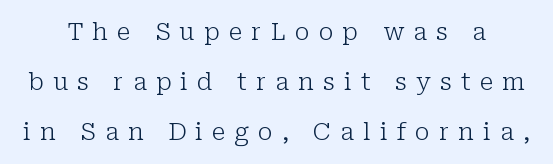
The image shows 24 px text type, upright; set loose line spacing (2.09x), unusually wide letter spacing (+0.38 em), not underlined.
